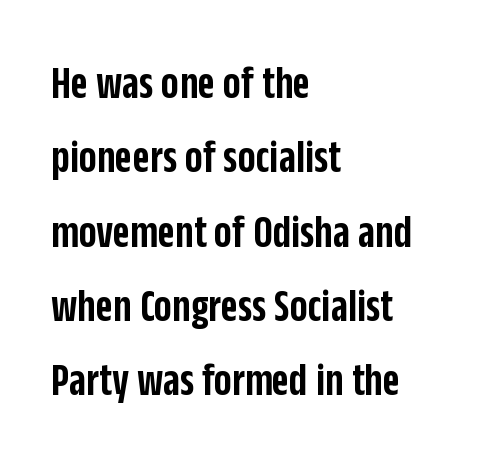
The strip under each line holds only bare page. Every letter is mildly thick-stroked: semibold rather than bold. Do the characters align in a grid? No, the font is proportional. Horizontally, the lines are justified to the leading edge only. There is no visible air inserted between adjacent glyphs. In terms of leading, this rendering sits right in the middle.
